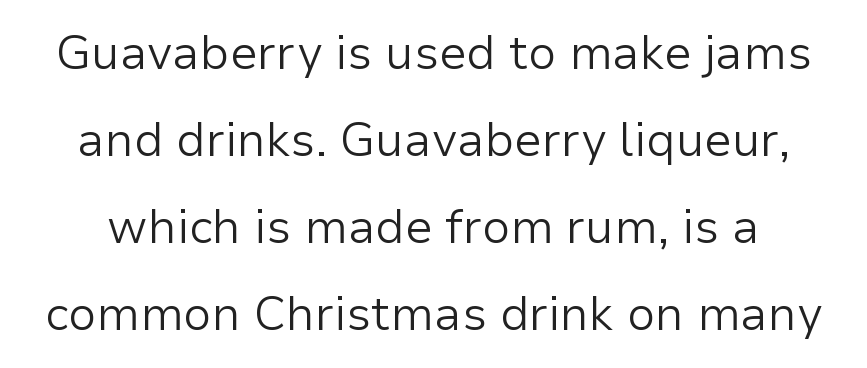
The image shows 47 px light sans-serif type, upright; set line spacing 1.85x, normal letter spacing, not underlined; low stroke contrast and a medium x-height.
